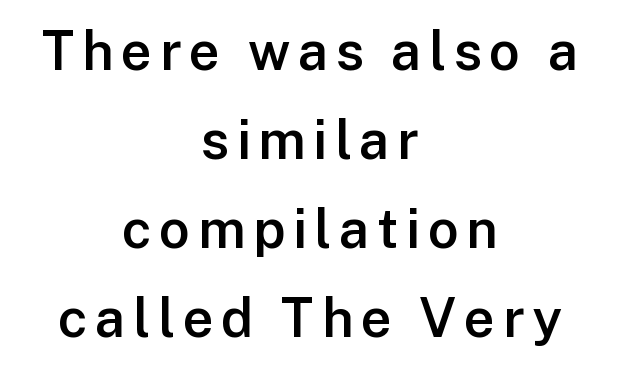
Q: Is the text bold? A: Semi-bold.
Q: Is the text italic (slanted)? A: No, it is upright.
Q: Is the typeface a serif or a sans-serif typeface? A: Sans-serif.
Q: Is the text underlined? A: No.
Q: How is the paragraph aligned? A: Centered.
Q: Is the spacing between lines tight, normal or loose? A: Normal.
Q: Width (condensed, normal, or wide)? A: Normal.
Q: Stroke contrast? A: Low.
Q: x-height? A: Medium.
Q: Monospaced? A: No.
